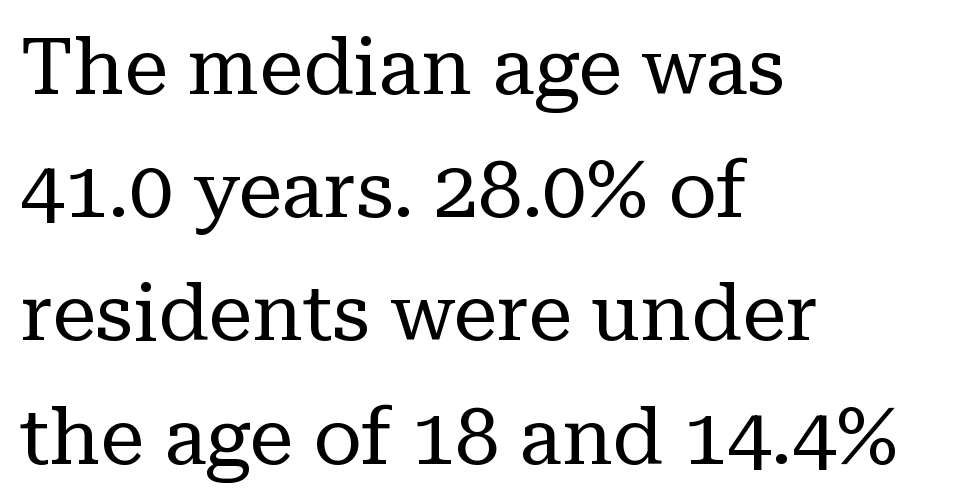
Underline: absent. Visually the block forms a straight wall on the left and a jagged coastline on the right. Examine the stroke ends and you'll spot serifs. Rendered with straight, roman letterforms. Is the letter spacing exaggerated? No — it looks like the ordinary default. On a weight scale, this lands at 450 or below.
